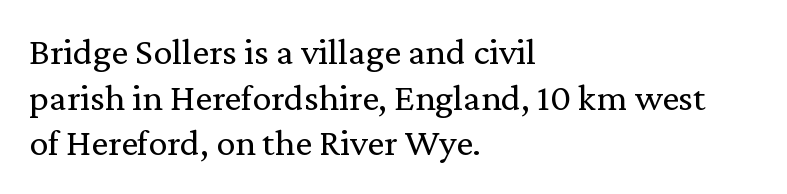
To sum up the face: it has serifs. Is there any slant? The stems are plumb. Is the type heavy? It reads as light-to-regular instead. Tracking value appears to be zero — textbook default spacing. Notice how the passage keeps a crisp vertical edge on the left only. Spacing verdict: proportional, widths tailored to each character.
